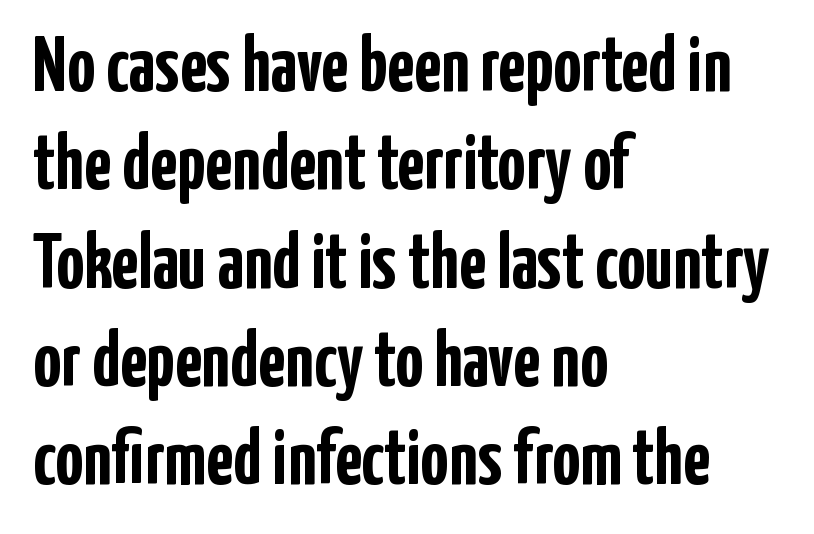
The typesetting leans heavy: a genuine bold. Upright lettering throughout. Quick note: interline space is typical. Think of a printed novel: that variable character pitch is what you see here. The string is rendered with underlining switched off.
